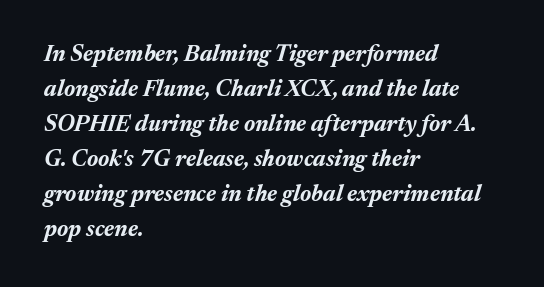
The image shows 23 px bold type, italic (leaning right); set left-aligned, normal line spacing (1.52x), normal letter spacing, not underlined.
